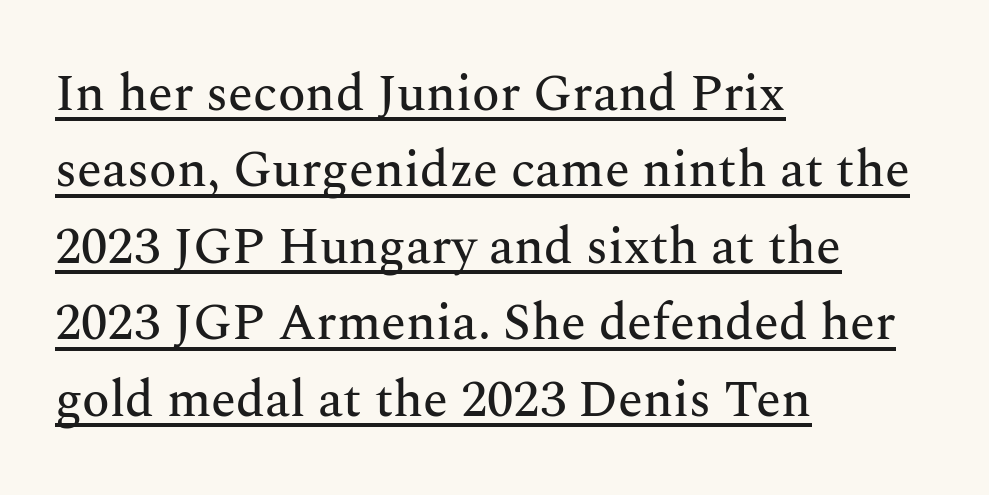
This is the regular roman posture of the typeface. Character widths vary here, with narrow letters taking less room than wide ones. A typesetter would call this zero additional tracking. Observe the serifs anchoring each vertical stroke in this sample.
